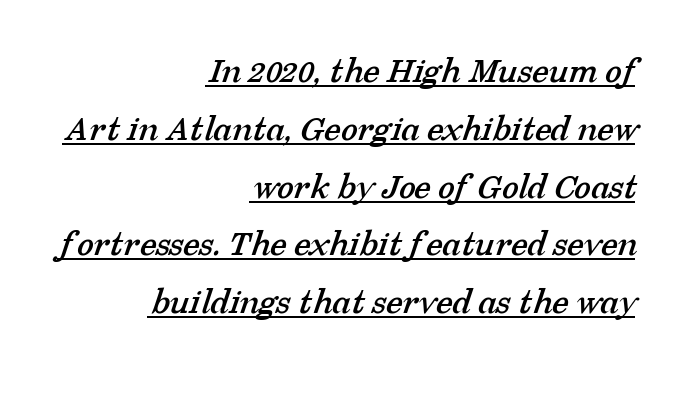
Q: Is the typeface a serif or a sans-serif typeface? A: Serif.
Q: Is the text underlined? A: Yes.
Q: How is the paragraph aligned? A: Right-aligned.
Q: Is the spacing between letters normal or unusually wide? A: Normal.
Q: Is the spacing between lines tight, normal or loose? A: Normal.
Q: Width (condensed, normal, or wide)? A: Normal.
Q: Stroke contrast? A: Low.
Q: x-height? A: Medium.
Q: Monospaced? A: No.
